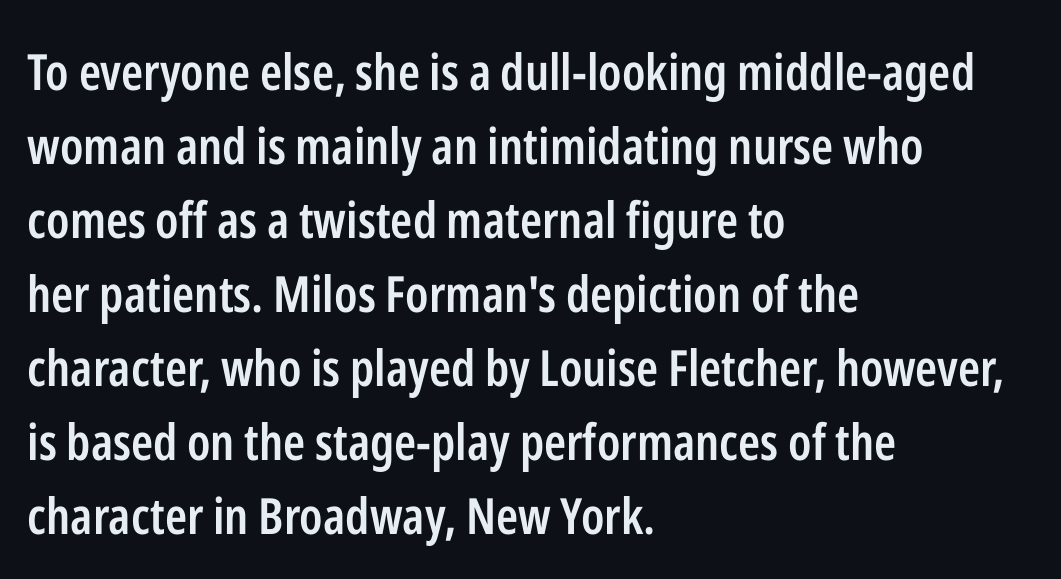
Q: Is the text bold? A: Semi-bold.
Q: Is the text italic (slanted)? A: No, it is upright.
Q: Is the typeface a serif or a sans-serif typeface? A: Sans-serif.
Q: Is the text underlined? A: No.
Q: How is the paragraph aligned? A: Left-aligned.
Q: Is the spacing between letters normal or unusually wide? A: Normal.
Q: Is the spacing between lines tight, normal or loose? A: Normal.
Q: Width (condensed, normal, or wide)? A: Condensed.
Q: Stroke contrast? A: Low.
Q: x-height? A: Medium.
Q: Monospaced? A: No.
